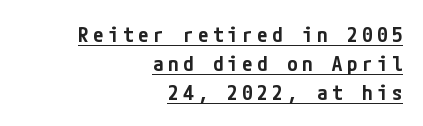
The passage is arranged like a letterhead date or caption credit — flush right. The rendering uses the underline text-decoration. The space between consecutive lines is moderate. The letters are semibold — heavier than regular but short of a full bold. The passage shown has open, widely tracked lettering throughout. When letters stand straight like this, we call the style roman or upright.
